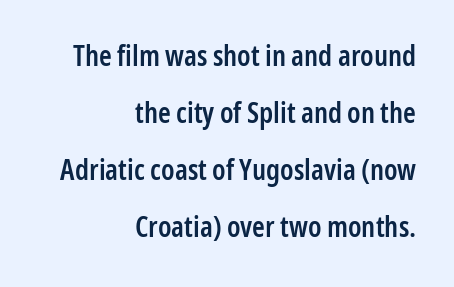
{"serif": "no", "italic": "no", "bold": "semi", "weight": "semibold", "width": "condensed", "stroke_contrast": "low", "x_height": "medium", "monospaced": "no", "underline": "no", "align": "right", "line_spacing": "loose", "line_spacing_ratio": 1.96, "letter_spacing": "normal", "letter_spacing_em": 0.0, "glyph_px": 29}
